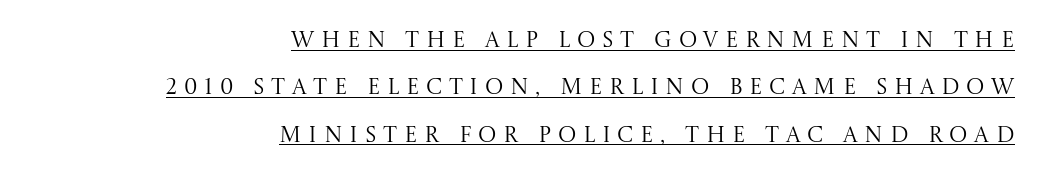
Q: Is the text bold? A: No.
Q: Is the text italic (slanted)? A: No, it is upright.
Q: Is the text underlined? A: Yes.
Q: How is the paragraph aligned? A: Right-aligned.
Q: Is the spacing between letters normal or unusually wide? A: Unusually wide.
Q: Is the spacing between lines tight, normal or loose? A: Loose.
